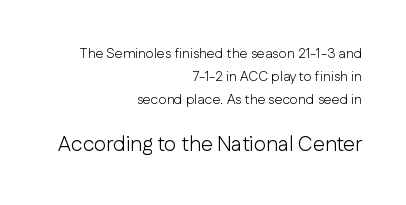
{"italic": "no", "bold": "no", "underline": "no", "align": "right", "line_spacing": "normal", "line_spacing_ratio": 1.65, "letter_spacing": "normal", "letter_spacing_em": 0.0, "larger_block": "second", "size_ratio": 1.5, "glyph_px": 21}
